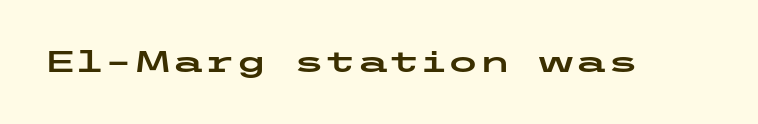
There is no visible air inserted between adjacent glyphs. The space beneath each line is pristine and unruled. To sum up the face: it is a sans, with no serifs. Posture: straight, roman, zero tilt.
